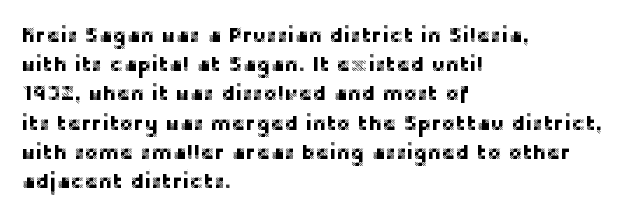
Q: Is the text italic (slanted)? A: No, it is upright.
Q: Is the text underlined? A: No.
Q: How is the paragraph aligned? A: Left-aligned.
Q: Is the spacing between letters normal or unusually wide? A: Normal.
Q: Is the spacing between lines tight, normal or loose? A: Normal.
